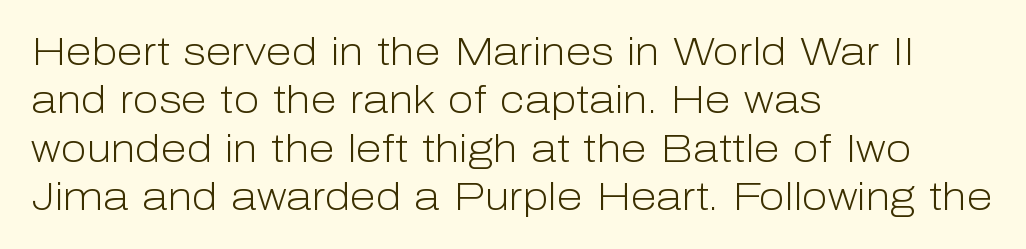
Q: Is the text bold? A: No.
Q: Is the text italic (slanted)? A: No, it is upright.
Q: Is the typeface a serif or a sans-serif typeface? A: Sans-serif.
Q: Is the text underlined? A: No.
Q: How is the paragraph aligned? A: Left-aligned.
Q: Is the spacing between letters normal or unusually wide? A: Normal.
Q: Is the spacing between lines tight, normal or loose? A: Normal.
Q: Width (condensed, normal, or wide)? A: Normal.
Q: Stroke contrast? A: Low.
Q: x-height? A: Medium.
Q: Monospaced? A: No.
